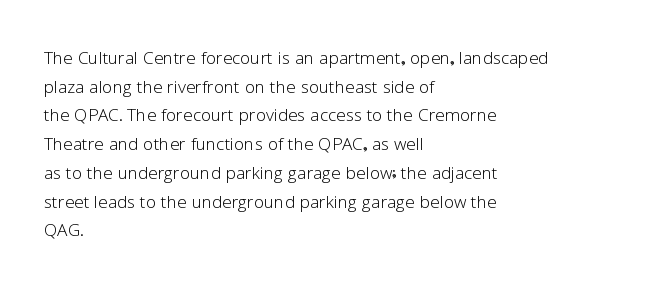
{"italic": "no", "bold": "no", "underline": "no", "align": "left", "line_spacing": "normal", "line_spacing_ratio": 1.25, "letter_spacing": "normal", "letter_spacing_em": 0.0, "glyph_px": 23}
